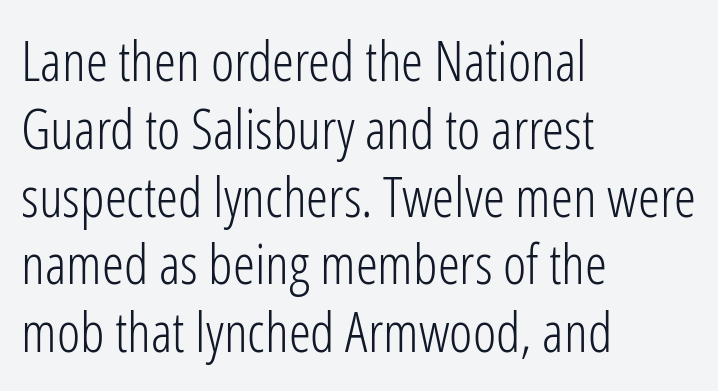
What stands out about the letter spacing? Nothing — it is the standard amount. The letters advance in unequal steps, a hallmark of proportional type. Does the type have serifs? No, each stem ends abruptly. In CSS terms this would be text-align: left. Stems here are at most as thick as an everyday book face. The letters stand straight up with perfectly vertical stems.
